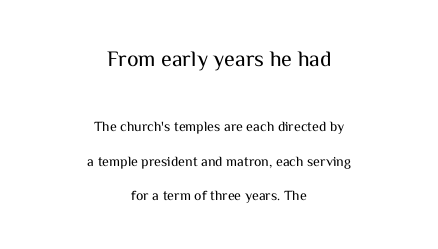
{"italic": "no", "bold": "no", "underline": "no", "align": "center", "line_spacing": "loose", "line_spacing_ratio": 2.47, "letter_spacing": "normal", "letter_spacing_em": 0.0, "larger_block": "first", "size_ratio": 1.57, "glyph_px": 22}
